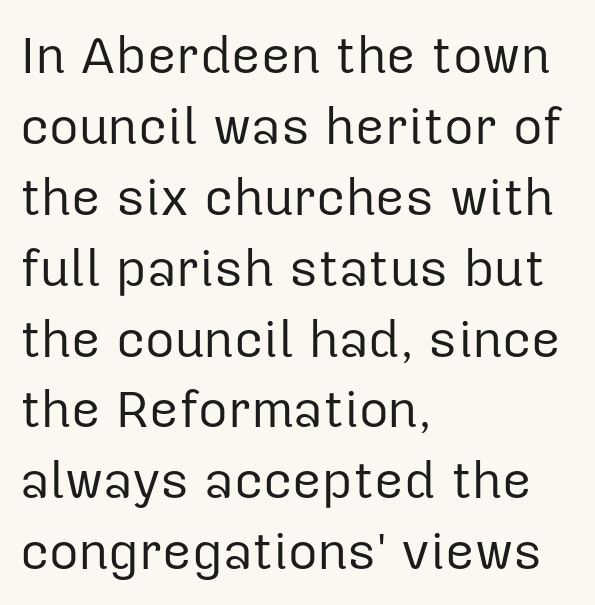
This rendering uses left alignment, leaving the right contour irregular. Ordinary non-slanted type is in use. This sample has the flowing, uneven cadence of proportional lettering. The glyphs in this specimen are sans serif. The cut favours lightness, reaching ordinary text weight at its darkest. The space beneath each line is pristine and unruled.
